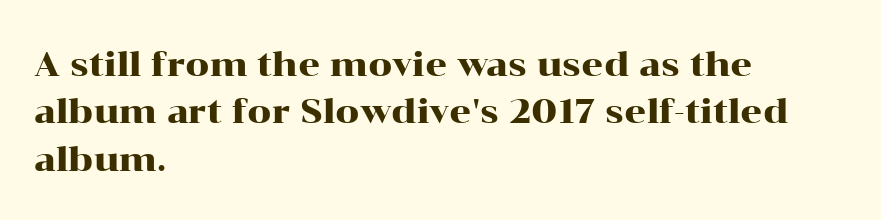
The rows are spaced the way most documents space them. Look at the bottom of the vertical strokes: they flare into serifs here. Proportional: the letters do not fall into vertical columns. These lines were composed using upright roman letters. Here the glyphs are tracked normally, forming tight word shapes. Type without underlining.
